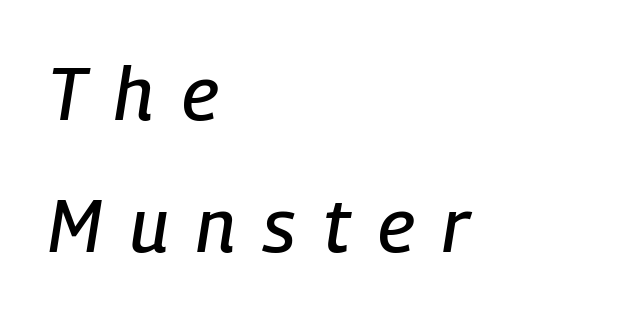
{"italic": "yes", "lean": "right", "slant_degrees": 9, "width": "condensed", "stroke_contrast": "low", "x_height": "medium", "monospaced": "no", "underline": "no", "align": "left", "line_spacing_ratio": 1.78, "letter_spacing": "wide", "letter_spacing_em": 0.38, "glyph_px": 74}
